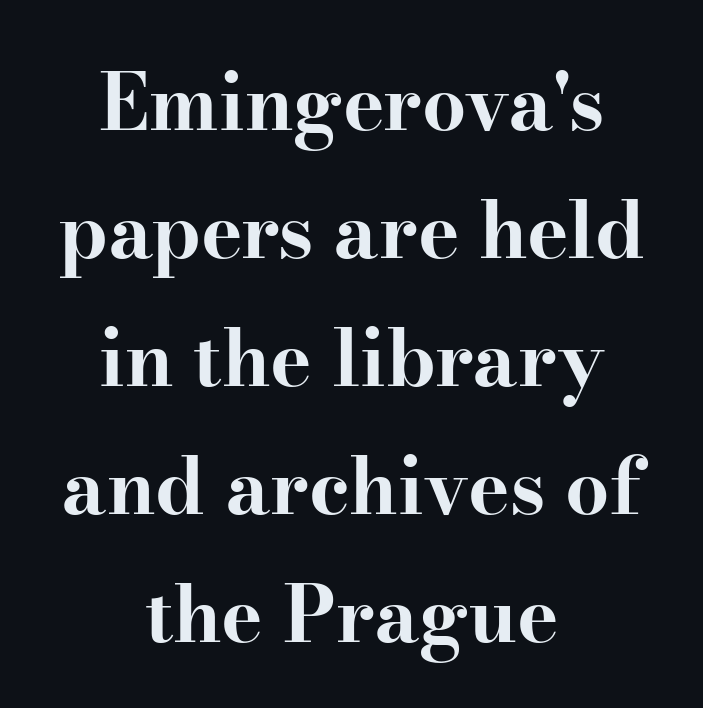
{"serif": "yes", "italic": "no", "bold": "yes", "weight": "bold", "width": "wide", "stroke_contrast": "high", "x_height": "small", "monospaced": "no", "underline": "no", "align": "center", "line_spacing": "normal", "line_spacing_ratio": 1.64, "letter_spacing": "normal", "letter_spacing_em": 0.0, "glyph_px": 78}
